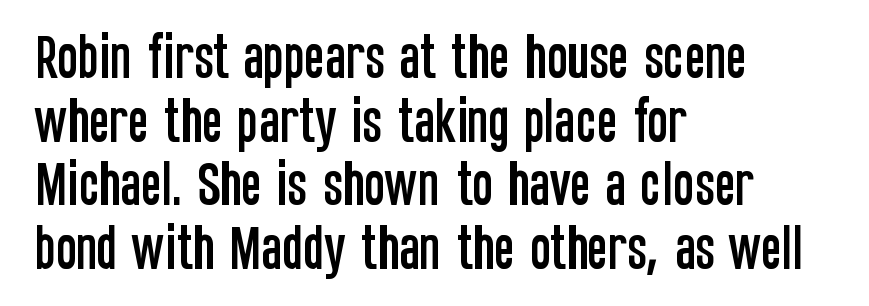
{"serif": "no", "italic": "no", "width": "condensed", "stroke_contrast": "low", "x_height": "large", "monospaced": "no", "underline": "no", "align": "left", "line_spacing": "normal", "line_spacing_ratio": 1.3, "letter_spacing": "normal", "letter_spacing_em": 0.0, "glyph_px": 49}
